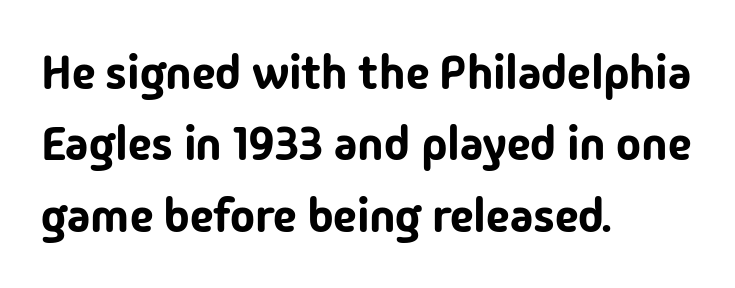
Q: Is the text italic (slanted)? A: No, it is upright.
Q: Is the typeface a serif or a sans-serif typeface? A: Sans-serif.
Q: Is the text underlined? A: No.
Q: How is the paragraph aligned? A: Left-aligned.
Q: Is the spacing between letters normal or unusually wide? A: Normal.
Q: Is the spacing between lines tight, normal or loose? A: Normal.
Q: Width (condensed, normal, or wide)? A: Normal.
Q: Stroke contrast? A: Low.
Q: x-height? A: Medium.
Q: Monospaced? A: No.
